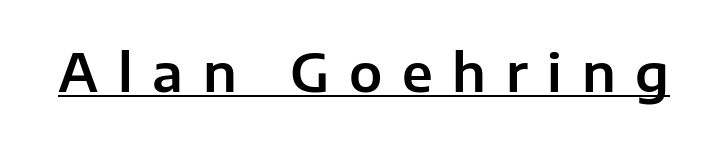
The image shows 53 px sans-serif type, upright; set unusually wide letter spacing (+0.37 em), underlined; low stroke contrast and a medium x-height.
